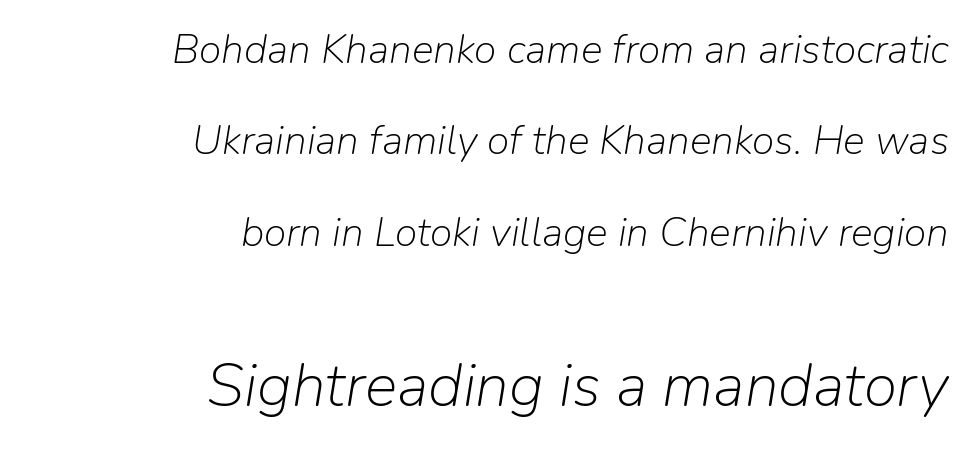
{"italic": "yes", "lean": "right", "slant_degrees": 9, "bold": "no", "weight": "light", "width": "normal", "stroke_contrast": "low", "x_height": "medium", "monospaced": "no", "underline": "no", "align": "right", "line_spacing": "loose", "line_spacing_ratio": 2.23, "letter_spacing": "normal", "letter_spacing_em": 0.0, "larger_block": "second", "size_ratio": 1.49, "glyph_px": 61}
